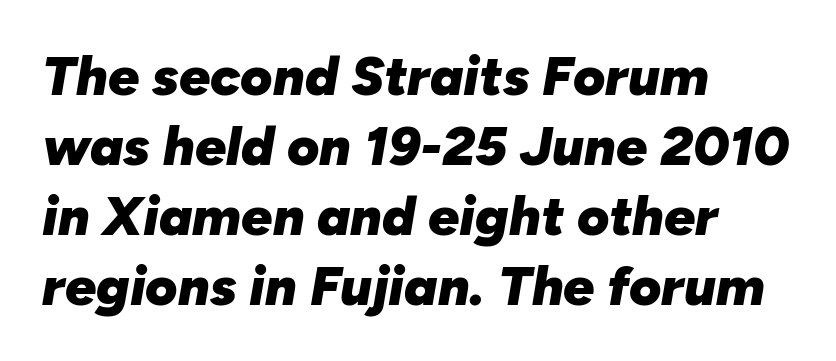
The image shows 55 px heavy type, italic (leaning right); set left-aligned, normal line spacing (1.27x), normal letter spacing, not underlined; low stroke contrast and a medium x-height.
